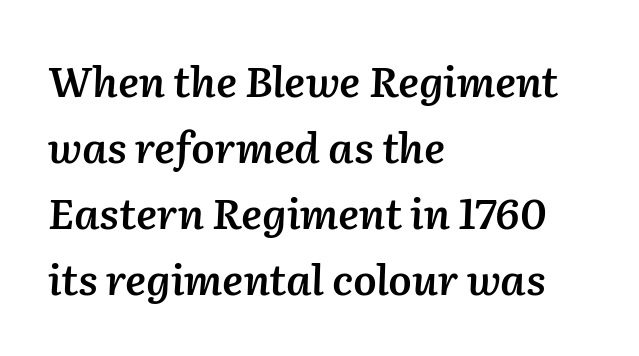
The image shows 42 px semibold type, italic (leaning right); set left-aligned, normal line spacing (1.57x), normal letter spacing, not underlined; medium stroke contrast and a medium x-height.
